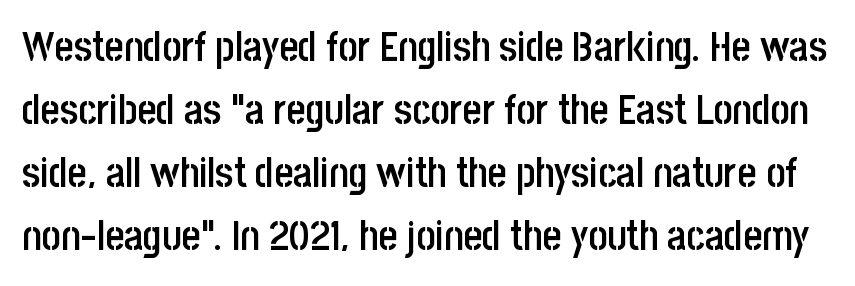
The image shows 41 px semibold, condensed sans-serif type, upright; set normal line spacing (1.54x), normal letter spacing, not underlined; low stroke contrast and a large x-height.
